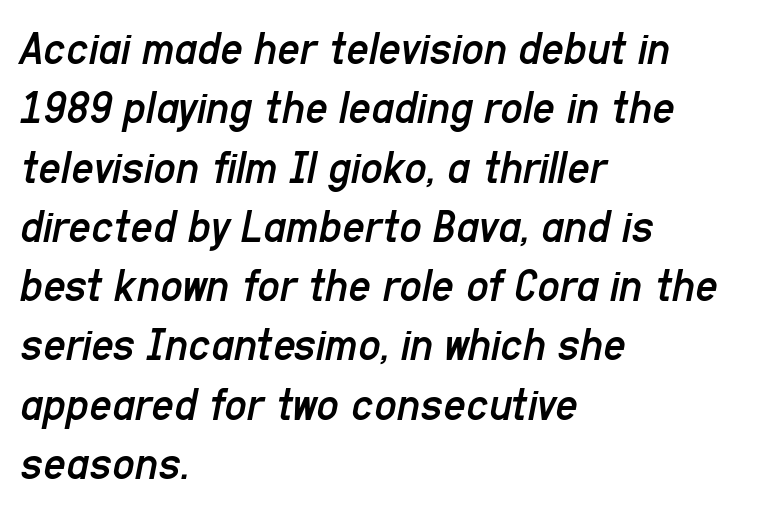
The passage shown is typed in a proportional face where columns would drift. The setting favours the left margin, as ordinary paragraphs usually do. The letters look calm and open, with moderate or lighter stems. The typography opts for an oblique posture over an upright one.
